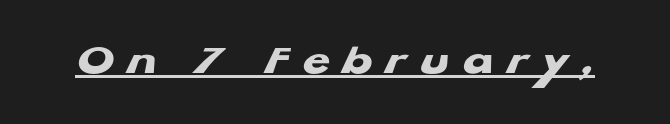
Q: Is the text bold? A: Yes.
Q: Is the typeface a serif or a sans-serif typeface? A: Sans-serif.
Q: Is the text underlined? A: Yes.
Q: Is the spacing between letters normal or unusually wide? A: Unusually wide.
Q: Width (condensed, normal, or wide)? A: Wide.
Q: Stroke contrast? A: Low.
Q: x-height? A: Medium.
Q: Monospaced? A: No.
